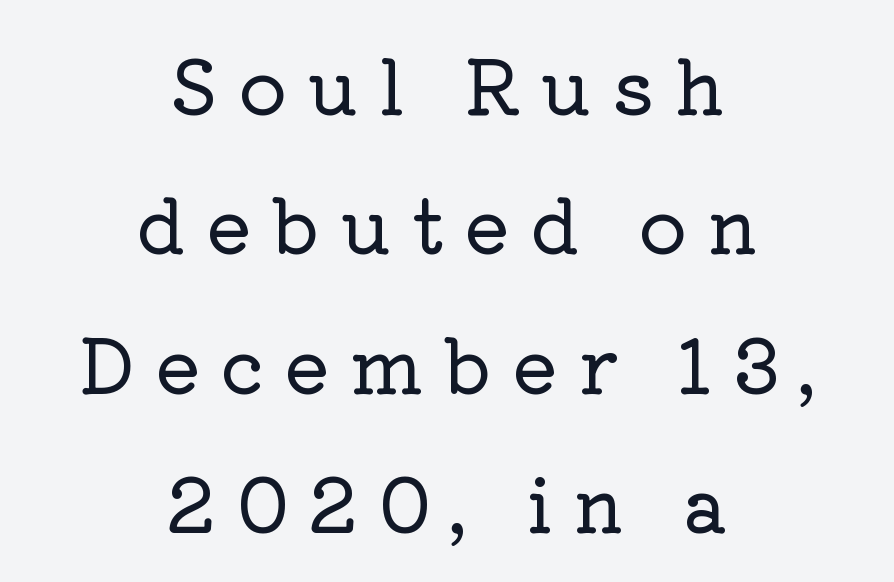
The image shows 75 px serif type, upright; set centered, line spacing 1.86x, unusually wide letter spacing (+0.27 em), not underlined; low stroke contrast and a medium x-height.
